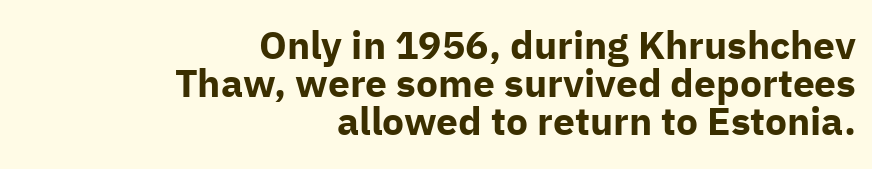
Q: Is the text bold? A: Yes.
Q: Is the text italic (slanted)? A: No, it is upright.
Q: Is the typeface a serif or a sans-serif typeface? A: Sans-serif.
Q: Is the text underlined? A: No.
Q: How is the paragraph aligned? A: Right-aligned.
Q: Is the spacing between letters normal or unusually wide? A: Normal.
Q: Is the spacing between lines tight, normal or loose? A: Tight.
Q: Width (condensed, normal, or wide)? A: Normal.
Q: Stroke contrast? A: Low.
Q: x-height? A: Medium.
Q: Monospaced? A: No.
